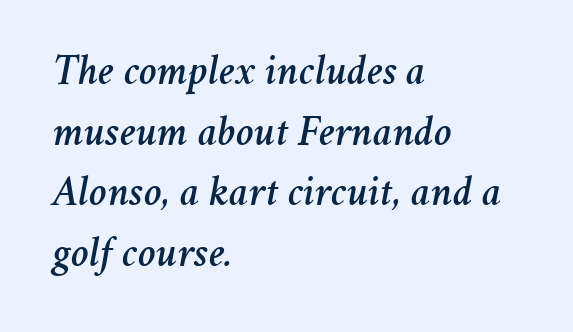
Q: Is the text italic (slanted)? A: Yes, it leans right by about 11 degrees.
Q: Is the text underlined? A: No.
Q: How is the paragraph aligned? A: Left-aligned.
Q: Is the spacing between letters normal or unusually wide? A: Normal.
Q: Is the spacing between lines tight, normal or loose? A: Normal.
Q: Width (condensed, normal, or wide)? A: Normal.
Q: Stroke contrast? A: Medium.
Q: x-height? A: Medium.
Q: Monospaced? A: No.
